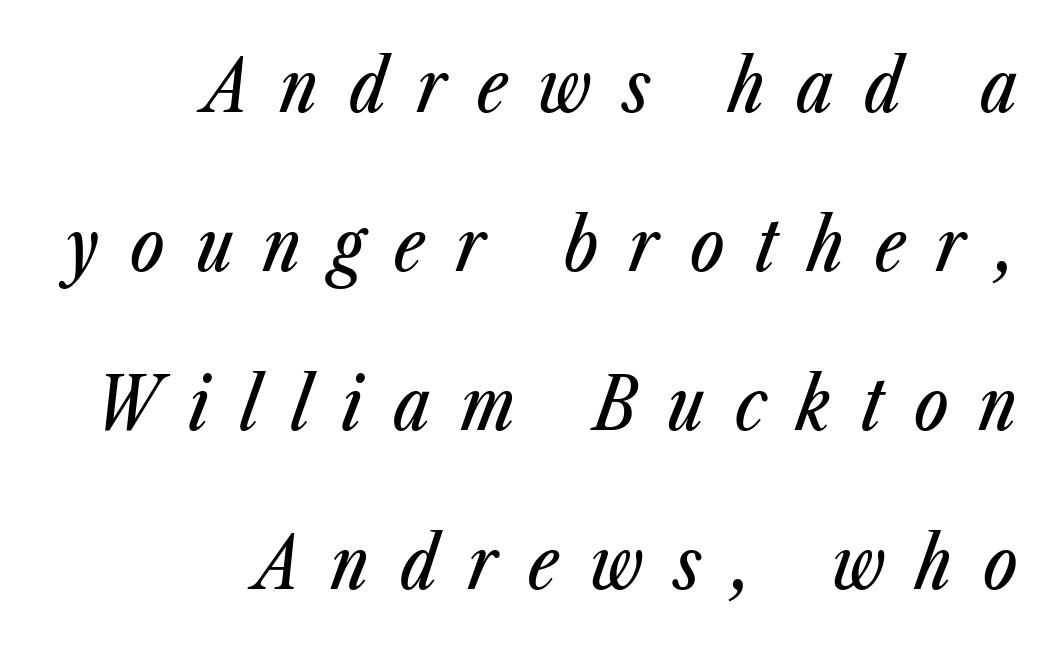
The image shows 72 px condensed type, italic (leaning right); set right-aligned, loose line spacing (2.21x), unusually wide letter spacing (+0.43 em), not underlined; low stroke contrast and a medium x-height.
